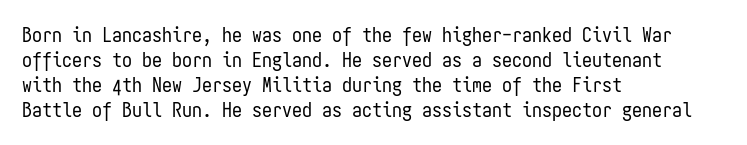
Q: Is the text bold? A: No.
Q: Is the text italic (slanted)? A: No, it is upright.
Q: Is the text underlined? A: No.
Q: How is the paragraph aligned? A: Left-aligned.
Q: Is the spacing between letters normal or unusually wide? A: Normal.
Q: Is the spacing between lines tight, normal or loose? A: Normal.
